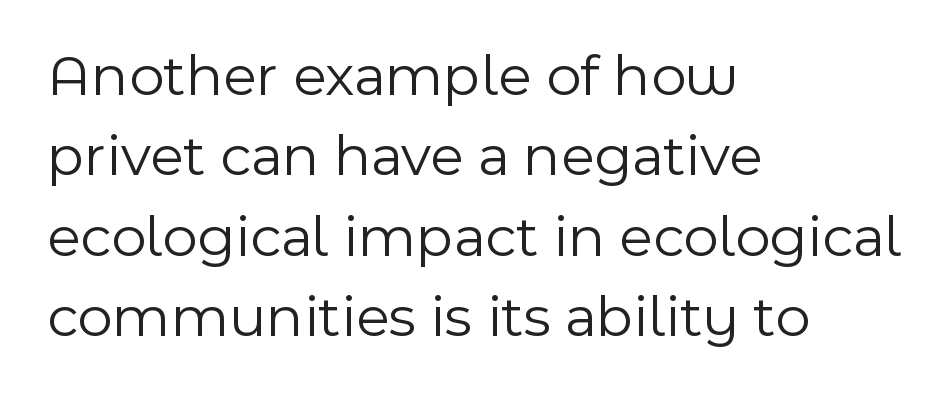
Q: Is the text bold? A: No.
Q: Is the text italic (slanted)? A: No, it is upright.
Q: Is the typeface a serif or a sans-serif typeface? A: Sans-serif.
Q: Is the text underlined? A: No.
Q: How is the paragraph aligned? A: Left-aligned.
Q: Is the spacing between letters normal or unusually wide? A: Normal.
Q: Is the spacing between lines tight, normal or loose? A: Normal.
Q: Width (condensed, normal, or wide)? A: Normal.
Q: x-height? A: Medium.
Q: Monospaced? A: No.
